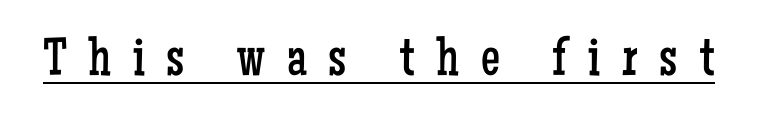
These glyphs show unthickened strokes, regular width or finer. Quick note: not italic, upright. Tracking value appears strongly positive — letters spread wide. These lines are rendered in a variable-pitch font. A baseline rule has been typeset under these characters.
